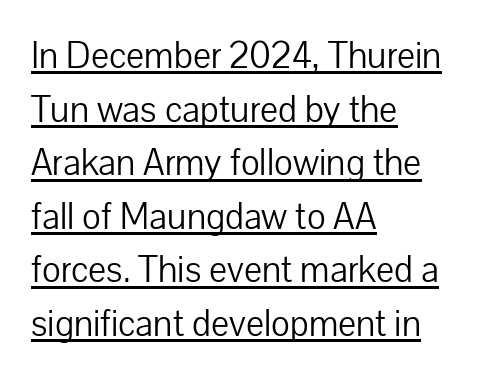
{"serif": "no", "italic": "no", "bold": "no", "weight": "light", "width": "normal", "stroke_contrast": "low", "x_height": "medium", "monospaced": "no", "underline": "yes", "align": "left", "line_spacing": "normal", "line_spacing_ratio": 1.41, "letter_spacing": "normal", "letter_spacing_em": 0.0, "glyph_px": 38}
